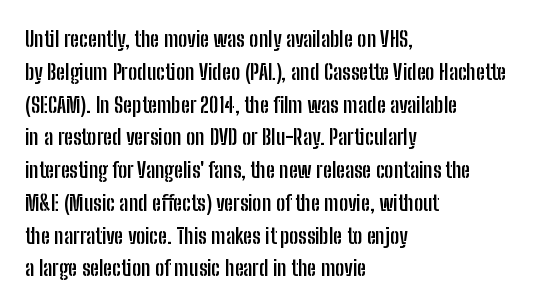
Nobody touched the tracking dial on this one. Alignment: flush left. Tall strokes in this sample are plumb rather than angled. Weight: bold.
